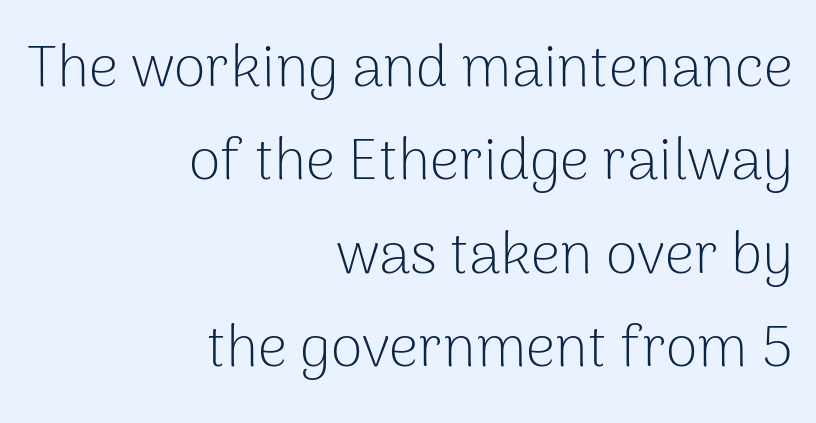
Q: Is the text bold? A: No.
Q: Is the text italic (slanted)? A: No, it is upright.
Q: Is the typeface a serif or a sans-serif typeface? A: Sans-serif.
Q: Is the text underlined? A: No.
Q: How is the paragraph aligned? A: Right-aligned.
Q: Is the spacing between letters normal or unusually wide? A: Normal.
Q: Is the spacing between lines tight, normal or loose? A: Normal.
Q: Width (condensed, normal, or wide)? A: Normal.
Q: Stroke contrast? A: Low.
Q: x-height? A: Medium.
Q: Monospaced? A: No.
